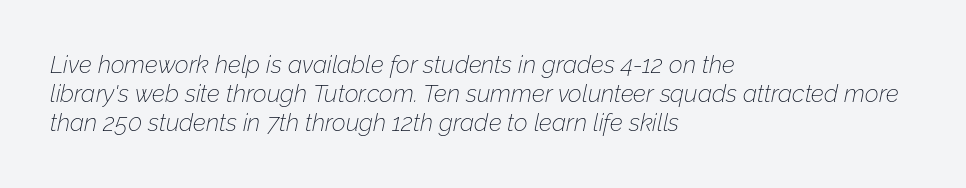
The type is set solid horizontally, with unmodified tracking. The strip under each line holds only bare page. This reads as an unemphasized weight, regular at the heaviest. Line beginnings align vertically; line endings do not. Quick note: italic.
